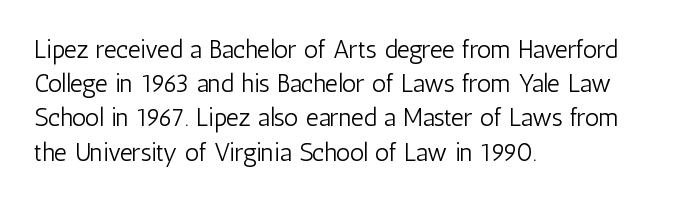
{"italic": "no", "bold": "no", "underline": "no", "align": "left", "line_spacing": "normal", "line_spacing_ratio": 1.37, "letter_spacing": "normal", "letter_spacing_em": 0.0, "glyph_px": 25}
